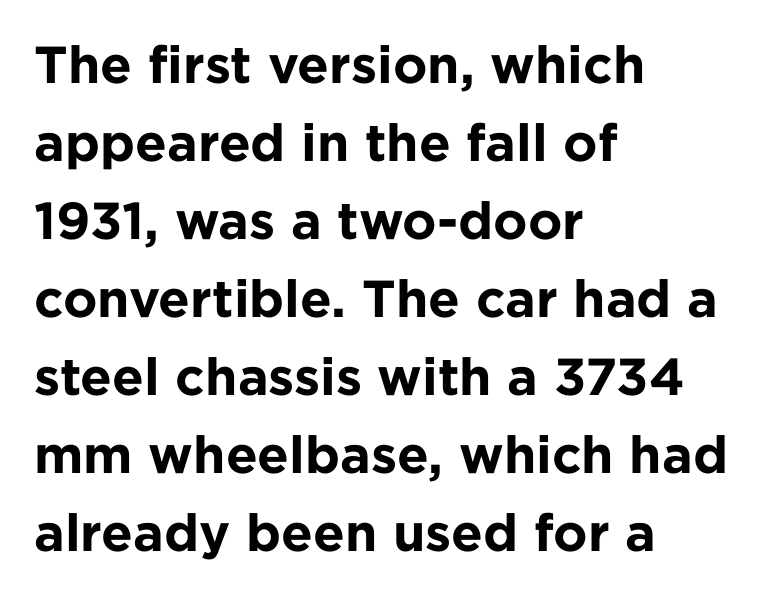
Q: Is the text bold? A: Yes.
Q: Is the text italic (slanted)? A: No, it is upright.
Q: Is the typeface a serif or a sans-serif typeface? A: Sans-serif.
Q: Is the text underlined? A: No.
Q: How is the paragraph aligned? A: Left-aligned.
Q: Is the spacing between letters normal or unusually wide? A: Normal.
Q: Is the spacing between lines tight, normal or loose? A: Normal.
Q: Width (condensed, normal, or wide)? A: Normal.
Q: Stroke contrast? A: Low.
Q: x-height? A: Medium.
Q: Monospaced? A: No.
